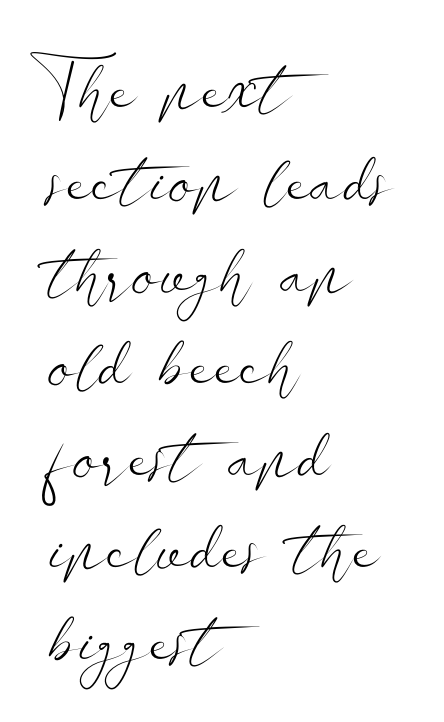
The letterforms sit shoulder to shoulder at normal distance. The lines in this sample share a left origin and differ only in where they stop. Stroke thickness stays within the range of a standard reading face or lighter. Just letters on the line, the space beneath them empty. Each new line begins a customary step beneath the previous one.
